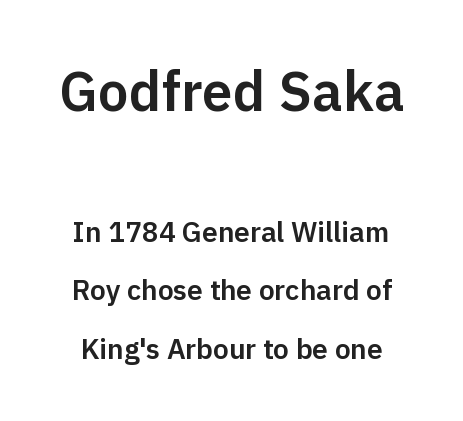
Q: Is the text italic (slanted)? A: No, it is upright.
Q: Is the typeface a serif or a sans-serif typeface? A: Sans-serif.
Q: Is the text underlined? A: No.
Q: Is the spacing between letters normal or unusually wide? A: Normal.
Q: Is the spacing between lines tight, normal or loose? A: Loose.
Q: Which block of text is set in a larger size, the first (top) or the second (bottom)? A: The first (top) one.
Q: Width (condensed, normal, or wide)? A: Normal.
Q: Stroke contrast? A: Low.
Q: x-height? A: Medium.
Q: Monospaced? A: No.
